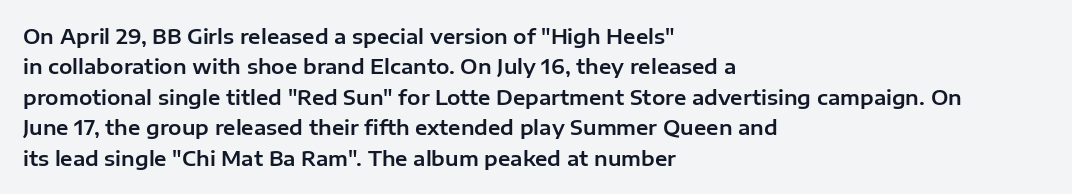
Q: Is the text italic (slanted)? A: No, it is upright.
Q: Is the text underlined? A: No.
Q: How is the paragraph aligned? A: Left-aligned.
Q: Is the spacing between letters normal or unusually wide? A: Normal.
Q: Is the spacing between lines tight, normal or loose? A: Normal.
